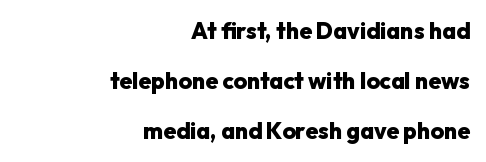
The image shows 23 px bold type, upright; set right-aligned, loose line spacing (2.18x), normal letter spacing, not underlined.
